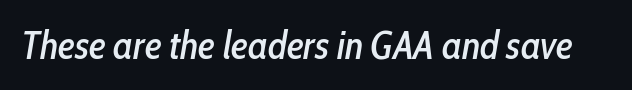
{"italic": "yes", "lean": "right", "slant_degrees": 10, "width": "condensed", "stroke_contrast": "low", "x_height": "medium", "monospaced": "no", "underline": "no", "letter_spacing": "normal", "letter_spacing_em": 0.0, "glyph_px": 39}
